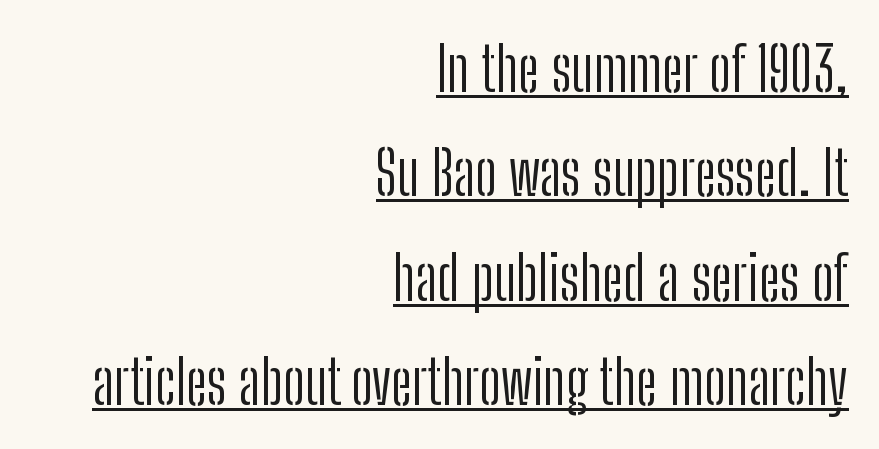
The image shows 61 px light, condensed sans-serif type, upright; set right-aligned, line spacing 1.71x, normal letter spacing, underlined; low stroke contrast and a medium x-height.
